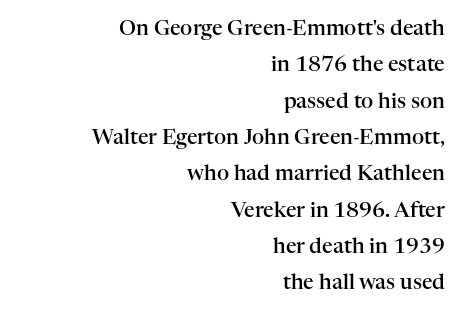
{"italic": "no", "bold": "semi", "underline": "no", "align": "right", "line_spacing_ratio": 1.73, "letter_spacing": "normal", "letter_spacing_em": 0.0, "glyph_px": 21}
